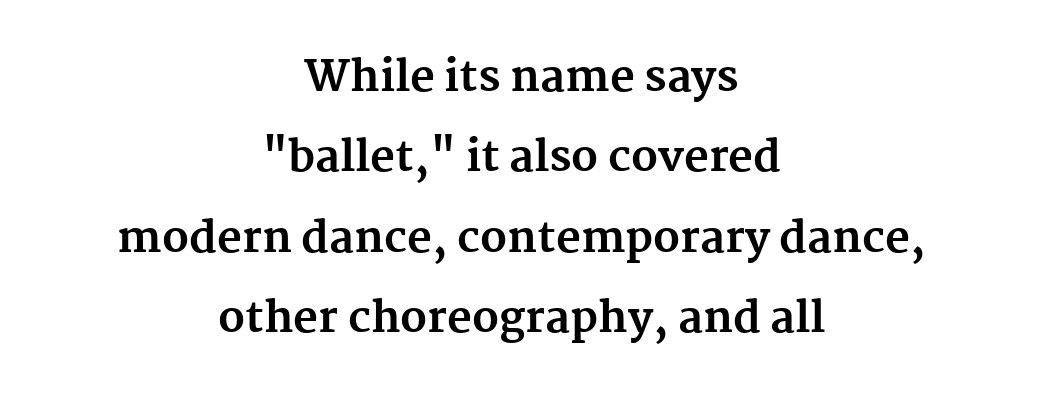
{"serif": "yes", "italic": "no", "bold": "yes", "weight": "bold", "width": "normal", "stroke_contrast": "medium", "x_height": "medium", "monospaced": "no", "underline": "no", "align": "center", "line_spacing_ratio": 1.87, "letter_spacing": "normal", "letter_spacing_em": 0.0, "glyph_px": 43}
